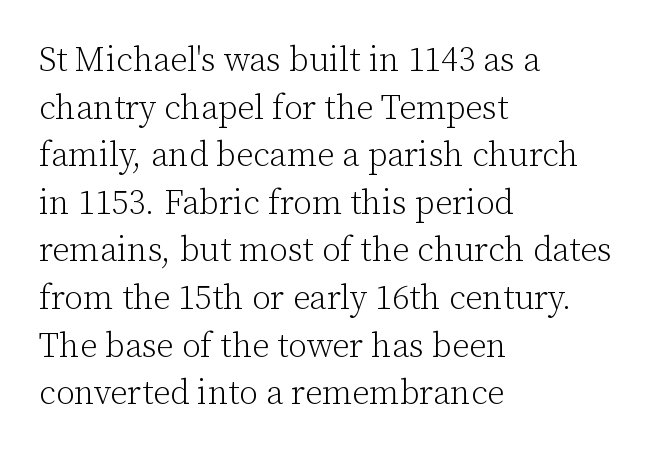
The cut favours lightness, reaching ordinary text weight at its darkest. The tracking reads as untouched default to a designer's eye. Do the characters align in a grid? No, the font is proportional. Unlike italic type, these characters show no tilt at all.
